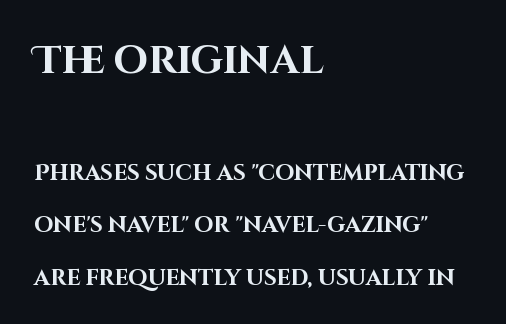
{"serif": "no", "italic": "no", "bold": "yes", "weight": "bold", "width": "normal", "stroke_contrast": "high", "x_height": "large", "monospaced": "no", "underline": "no", "align": "left", "line_spacing": "loose", "line_spacing_ratio": 2.38, "letter_spacing": "normal", "letter_spacing_em": 0.0, "larger_block": "first", "size_ratio": 1.77, "glyph_px": 39}
